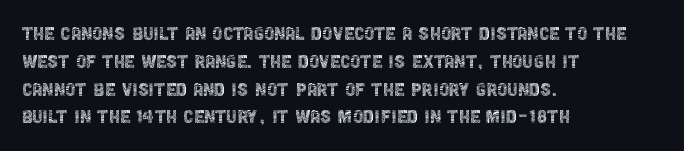
The image shows 23 px text type, upright; set left-aligned, line spacing 1.21x, normal letter spacing, not underlined.
